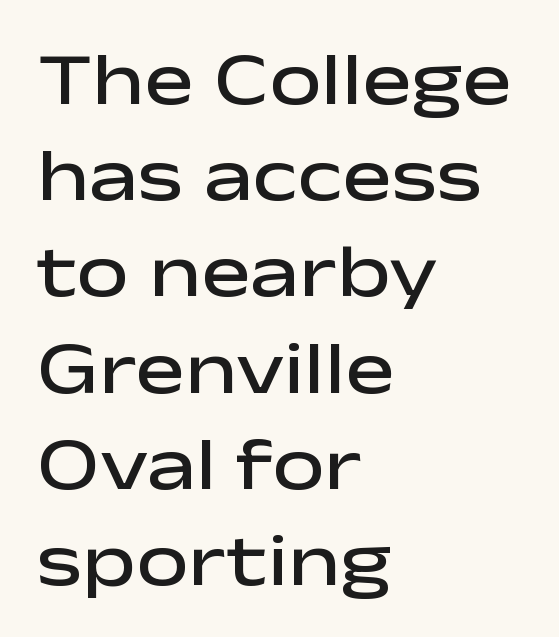
Typographically, this falls in the sans-serif category. Is the block centered? No — it sits flush against the left margin. The words here are not underlined. This is the in-between weight designers call semibold or demi. Does the leading feel generous? No, just average.
